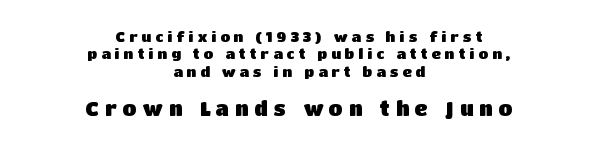
Q: Is the text bold? A: Yes.
Q: Is the text italic (slanted)? A: No, it is upright.
Q: Is the text underlined? A: No.
Q: How is the paragraph aligned? A: Centered.
Q: Is the spacing between letters normal or unusually wide? A: Unusually wide.
Q: Which block of text is set in a larger size, the first (top) or the second (bottom)? A: The second (bottom) one.
